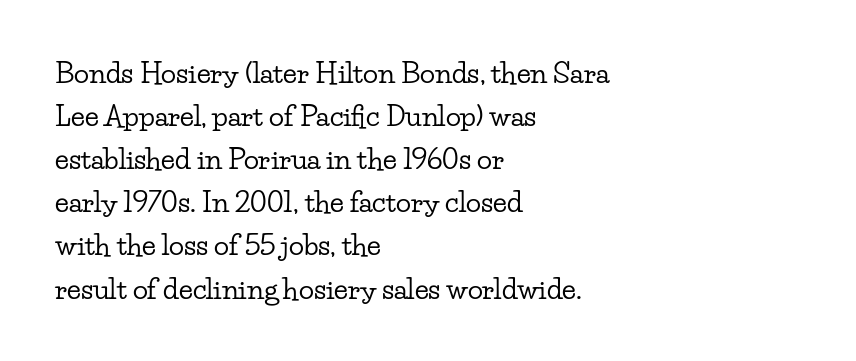
Q: Is the text italic (slanted)? A: No, it is upright.
Q: Is the typeface a serif or a sans-serif typeface? A: Serif.
Q: Is the text underlined? A: No.
Q: How is the paragraph aligned? A: Left-aligned.
Q: Is the spacing between letters normal or unusually wide? A: Normal.
Q: Is the spacing between lines tight, normal or loose? A: Normal.
Q: Width (condensed, normal, or wide)? A: Wide.
Q: Stroke contrast? A: Low.
Q: x-height? A: Small.
Q: Monospaced? A: No.
